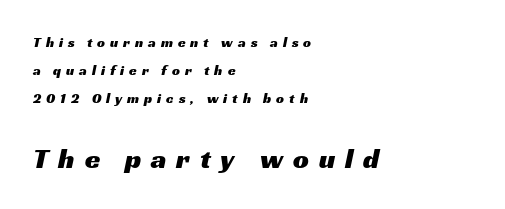
{"serif": "no", "width": "wide", "stroke_contrast": "medium", "x_height": "medium", "monospaced": "no", "underline": "no", "align": "left", "line_spacing": "loose", "line_spacing_ratio": 2.01, "letter_spacing": "wide", "letter_spacing_em": 0.35, "larger_block": "second", "size_ratio": 2.0, "glyph_px": 28}
